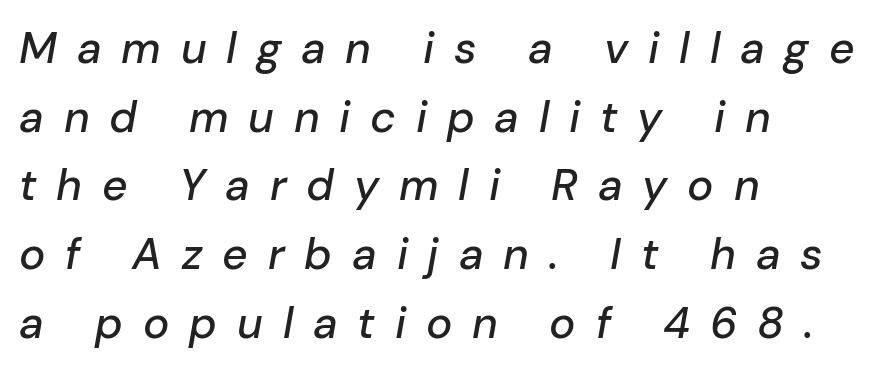
Q: Is the text italic (slanted)? A: Yes, it leans right by about 10 degrees.
Q: Is the text underlined? A: No.
Q: How is the paragraph aligned? A: Left-aligned.
Q: Is the spacing between letters normal or unusually wide? A: Unusually wide.
Q: Is the spacing between lines tight, normal or loose? A: Normal.
Q: Width (condensed, normal, or wide)? A: Normal.
Q: Stroke contrast? A: Low.
Q: x-height? A: Medium.
Q: Monospaced? A: No.
